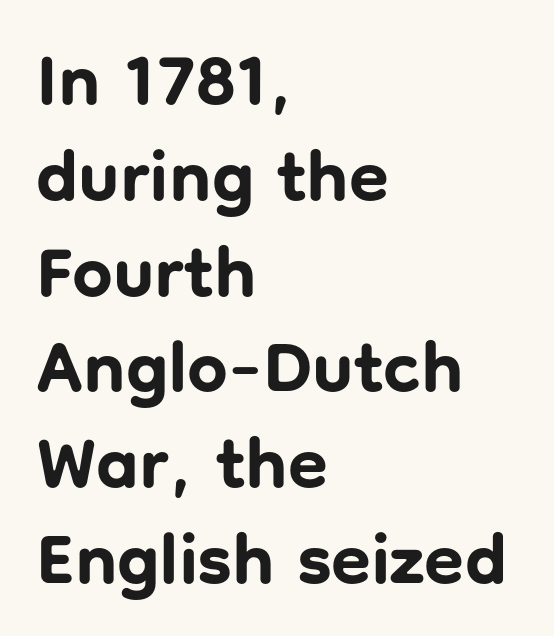
The image shows 72 px bold sans-serif type, upright; set left-aligned, normal line spacing (1.33x), normal letter spacing, not underlined; low stroke contrast and a medium x-height.
